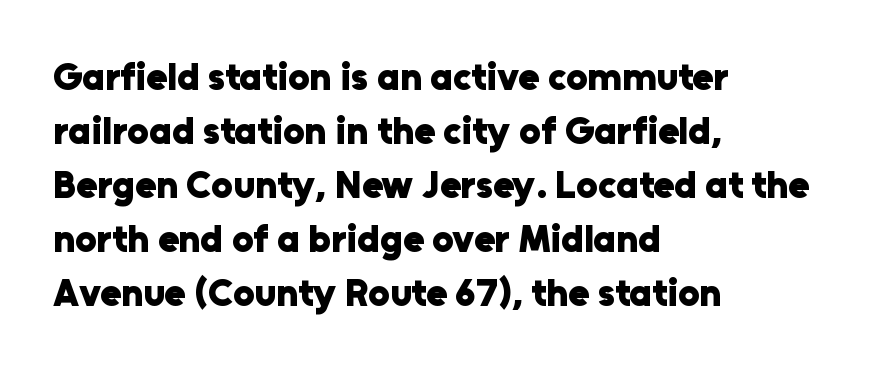
{"serif": "no", "italic": "no", "bold": "yes", "weight": "heavy", "width": "normal", "stroke_contrast": "low", "x_height": "medium", "monospaced": "no", "underline": "no", "align": "left", "line_spacing": "normal", "line_spacing_ratio": 1.42, "letter_spacing": "normal", "letter_spacing_em": 0.0, "glyph_px": 38}
